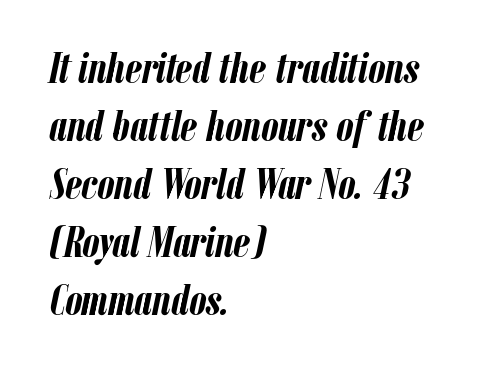
The image shows 43 px semibold, condensed type, italic (leaning right); set left-aligned, normal line spacing (1.35x), normal letter spacing, not underlined; low stroke contrast and a medium x-height.
